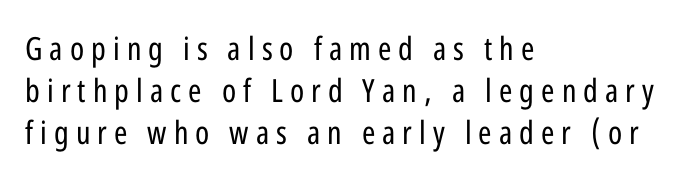
Q: Is the text bold? A: No.
Q: Is the text italic (slanted)? A: No, it is upright.
Q: Is the typeface a serif or a sans-serif typeface? A: Sans-serif.
Q: Is the text underlined? A: No.
Q: How is the paragraph aligned? A: Left-aligned.
Q: Is the spacing between letters normal or unusually wide? A: Unusually wide.
Q: Is the spacing between lines tight, normal or loose? A: Normal.
Q: Width (condensed, normal, or wide)? A: Condensed.
Q: Stroke contrast? A: Low.
Q: x-height? A: Medium.
Q: Monospaced? A: No.
